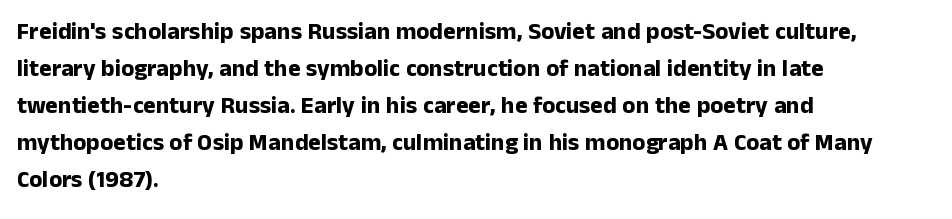
These lines sit exactly where default settings would place them. Descenders are the only things crossing below the line. As a designer I'd log this as weight 700, bold. Where is the straight margin? On the left. The axis of the letterforms is exactly vertical. No extra tracking has been applied to these lines.
